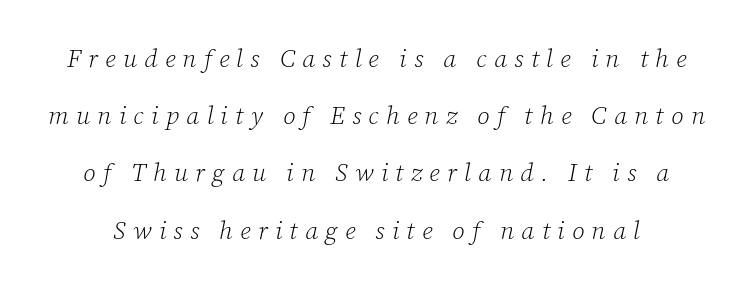
Has an underline been added? It has not. If you measured baseline to baseline, you'd find a long distance. Think standard paragraph weight, or any step lighter than that. Is the letter spacing exaggerated? Yes — the characters are pushed far apart. It's the slanting kind of type.
